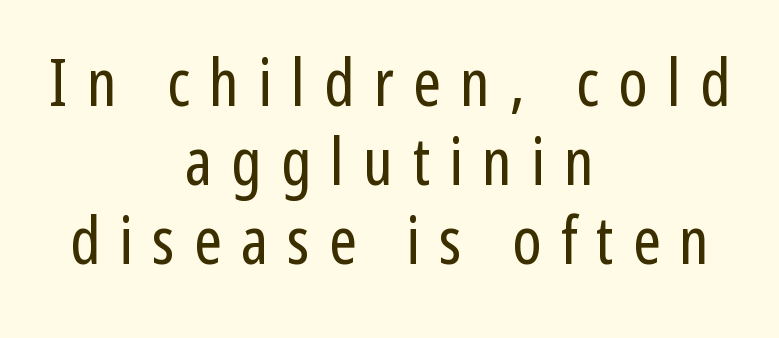
{"serif": "no", "italic": "no", "bold": "no", "weight": "regular", "width": "condensed", "stroke_contrast": "low", "x_height": "medium", "monospaced": "no", "underline": "no", "align": "center", "line_spacing_ratio": 1.2, "letter_spacing": "wide", "letter_spacing_em": 0.29, "glyph_px": 66}
